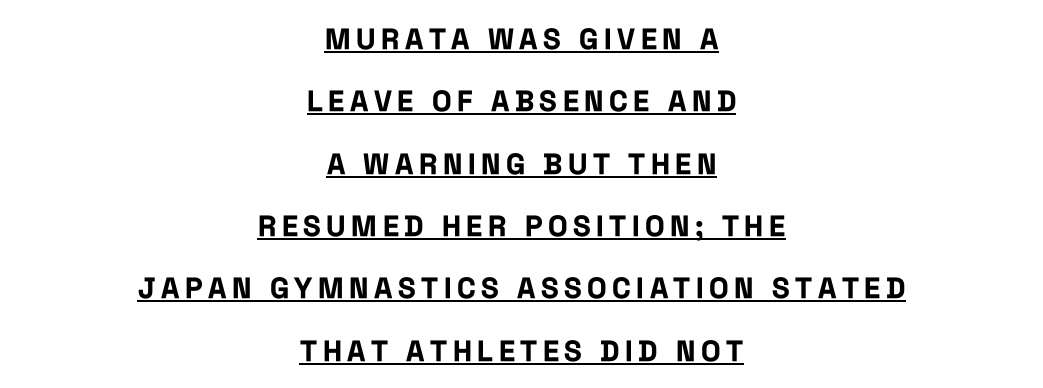
Q: Is the text bold? A: Yes.
Q: Is the text italic (slanted)? A: No, it is upright.
Q: Is the typeface a serif or a sans-serif typeface? A: Sans-serif.
Q: Is the text underlined? A: Yes.
Q: How is the paragraph aligned? A: Centered.
Q: Is the spacing between lines tight, normal or loose? A: Loose.
Q: Width (condensed, normal, or wide)? A: Condensed.
Q: Stroke contrast? A: Low.
Q: x-height? A: Large.
Q: Monospaced? A: No.
